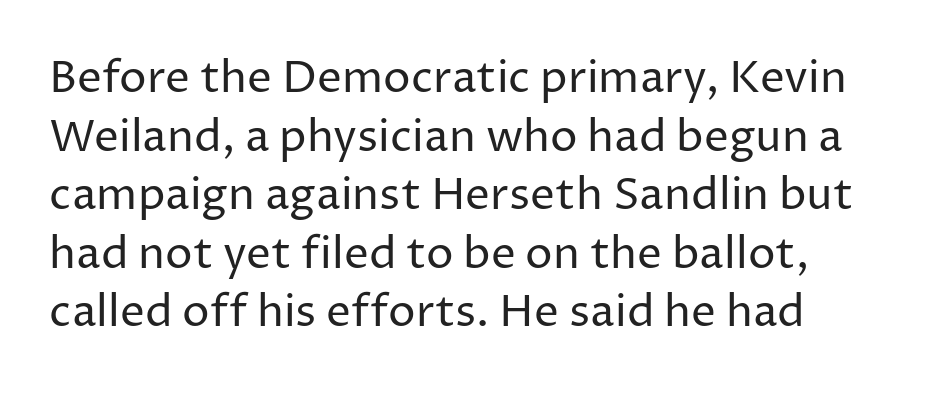
Weight class: somewhere from thin through regular. Underlining? Definitely not there. Letter spacing: default. Is there much room between lines? A standard amount, neither cramped nor airy. Nope, not italic — everything's standing straight. Proportional: the letters do not fall into vertical columns.
